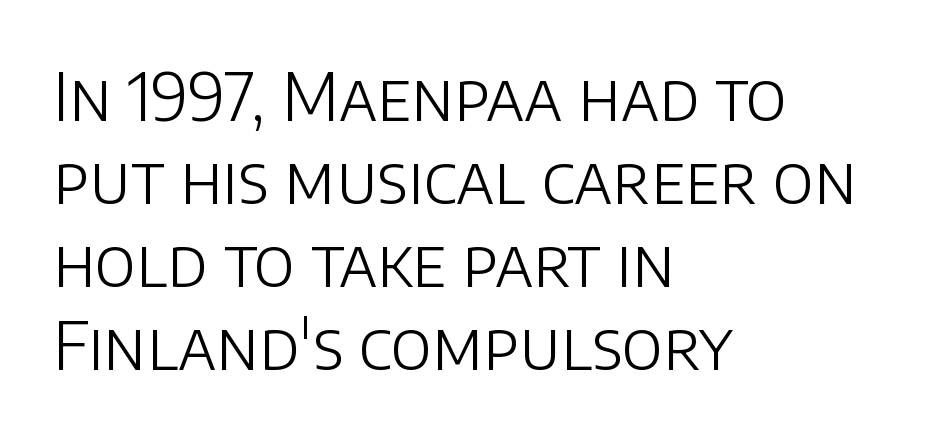
{"serif": "no", "italic": "no", "bold": "no", "weight": "light", "width": "normal", "stroke_contrast": "low", "x_height": "large", "monospaced": "no", "underline": "no", "align": "left", "line_spacing": "normal", "line_spacing_ratio": 1.26, "letter_spacing": "normal", "letter_spacing_em": 0.0, "glyph_px": 66}
